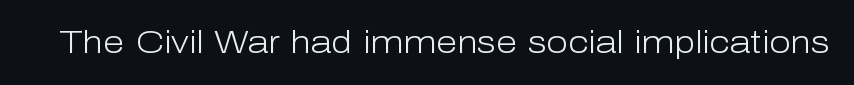
The passage shown is typeset with a sans-serif family. A roman cut, with each character standing at attention. The strip under each line holds only bare page. Caption: face not bold, strokes unweighted.
